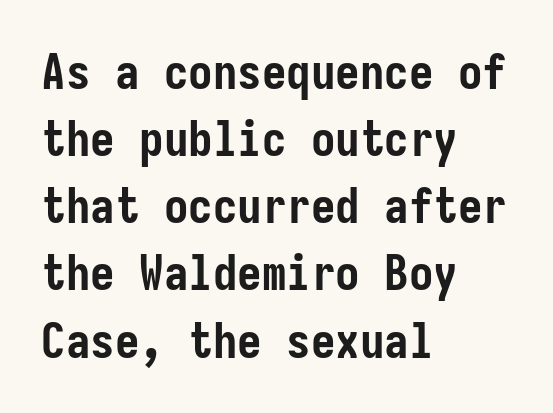
{"serif": "no", "italic": "no", "bold": "yes", "weight": "semibold", "width": "condensed", "stroke_contrast": "low", "x_height": "medium", "underline": "no", "align": "left", "line_spacing": "normal", "line_spacing_ratio": 1.37, "letter_spacing": "normal", "letter_spacing_em": 0.0, "glyph_px": 49}
